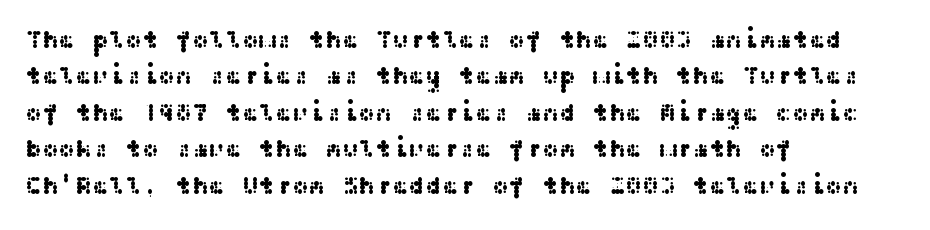
Plain, unruled lines of type. The type is set solid horizontally, with unmodified tracking. Tall strokes in this sample are plumb rather than angled. Regarding leading, the lines here are spaced in the standard way.
